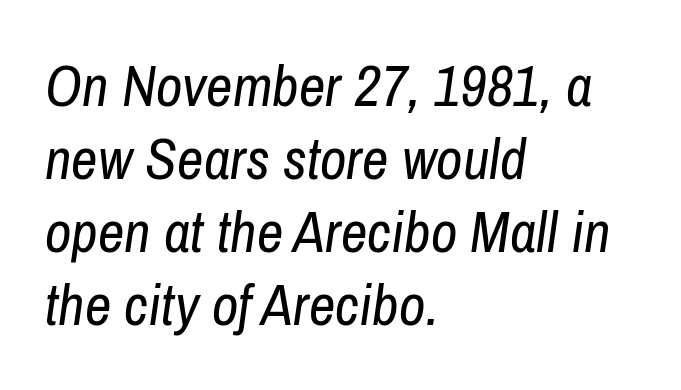
Descenders hang freely into open space. Note the varied advance widths — an 'i' is clearly narrower than an 'm'. Visually the block forms a straight wall on the left and a jagged coastline on the right. The rows are spaced the way most documents space them.
